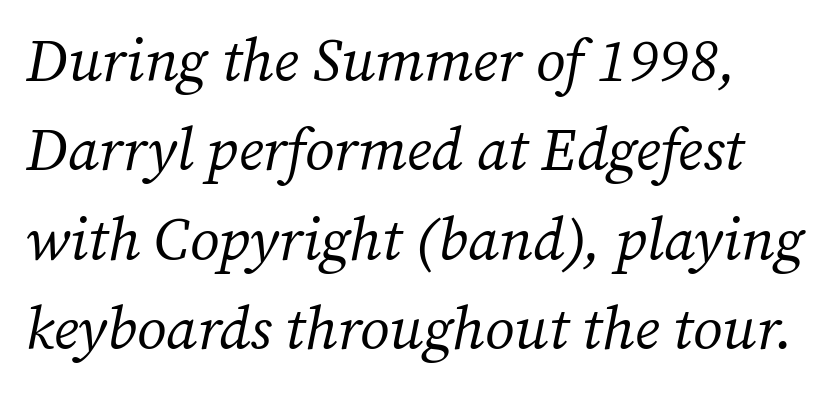
Q: Is the text bold? A: No.
Q: Is the text italic (slanted)? A: Yes, it leans right by about 12 degrees.
Q: Is the typeface a serif or a sans-serif typeface? A: Serif.
Q: Is the text underlined? A: No.
Q: Is the spacing between letters normal or unusually wide? A: Normal.
Q: Is the spacing between lines tight, normal or loose? A: Normal.
Q: Width (condensed, normal, or wide)? A: Normal.
Q: Stroke contrast? A: Medium.
Q: x-height? A: Medium.
Q: Monospaced? A: No.
